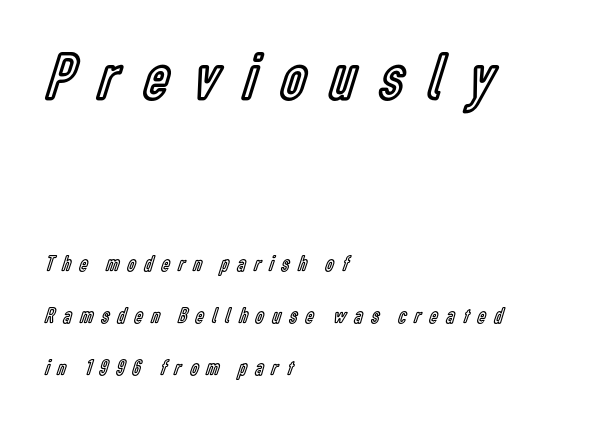
The image shows 68 px condensed type; set left-aligned, loose line spacing (2.26x), unusually wide letter spacing (+0.37 em), not underlined; the first (top) block is 2.96x larger; a medium x-height.
